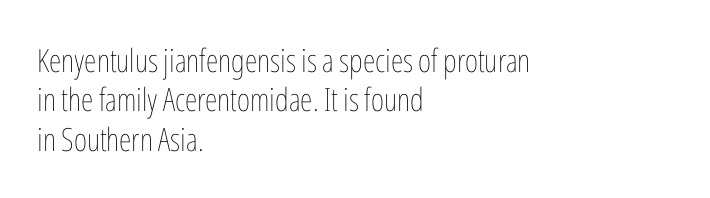
{"italic": "no", "bold": "no", "weight": "thin", "width": "condensed", "stroke_contrast": "low", "x_height": "medium", "monospaced": "no", "underline": "no", "align": "left", "line_spacing_ratio": 1.23, "letter_spacing": "normal", "letter_spacing_em": 0.0, "glyph_px": 32}
